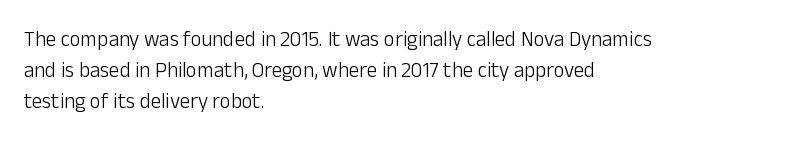
The image shows 21 px text type, upright; set left-aligned, normal line spacing (1.47x), normal letter spacing, not underlined.
